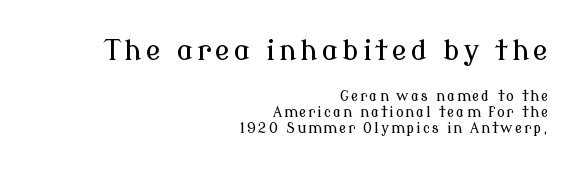
{"serif": "yes", "italic": "no", "width": "normal", "stroke_contrast": "low", "x_height": "medium", "monospaced": "no", "underline": "no", "align": "right", "line_spacing": "tight", "line_spacing_ratio": 1.11, "larger_block": "first", "size_ratio": 2.0, "glyph_px": 28}
